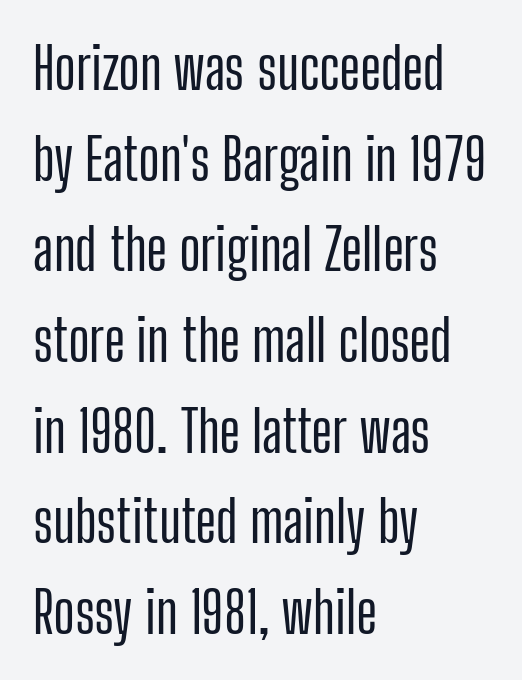
The image shows 57 px condensed sans-serif type, upright; set left-aligned, normal line spacing (1.59x), normal letter spacing, not underlined; low stroke contrast and a medium x-height.
